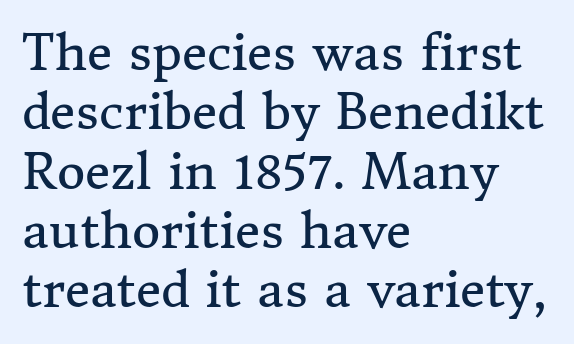
The image shows 49 px regular-weight serif type, upright; set left-aligned, line spacing 1.21x, normal letter spacing, not underlined; medium stroke contrast and a medium x-height.
